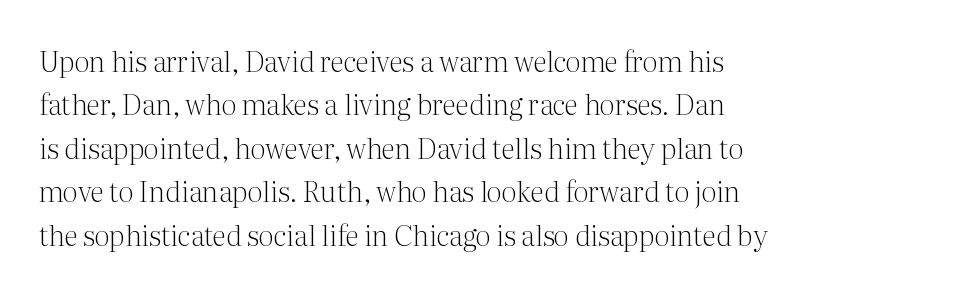
Q: Is the text bold? A: No.
Q: Is the text italic (slanted)? A: No, it is upright.
Q: Is the typeface a serif or a sans-serif typeface? A: Serif.
Q: Is the text underlined? A: No.
Q: How is the paragraph aligned? A: Left-aligned.
Q: Is the spacing between letters normal or unusually wide? A: Normal.
Q: Is the spacing between lines tight, normal or loose? A: Normal.
Q: Width (condensed, normal, or wide)? A: Normal.
Q: Stroke contrast? A: Medium.
Q: x-height? A: Medium.
Q: Monospaced? A: No.
